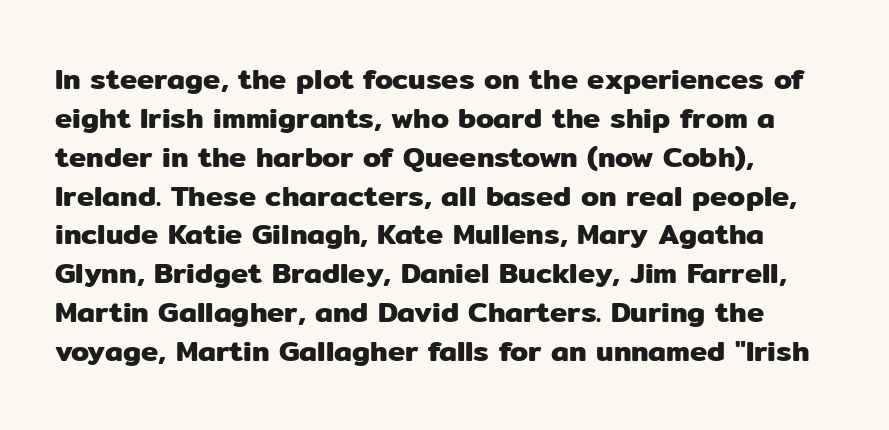
Q: Is the text italic (slanted)? A: No, it is upright.
Q: Is the typeface a serif or a sans-serif typeface? A: Sans-serif.
Q: Is the text underlined? A: No.
Q: How is the paragraph aligned? A: Left-aligned.
Q: Is the spacing between letters normal or unusually wide? A: Normal.
Q: Is the spacing between lines tight, normal or loose? A: Normal.
Q: Width (condensed, normal, or wide)? A: Normal.
Q: Stroke contrast? A: Low.
Q: x-height? A: Medium.
Q: Monospaced? A: No.
